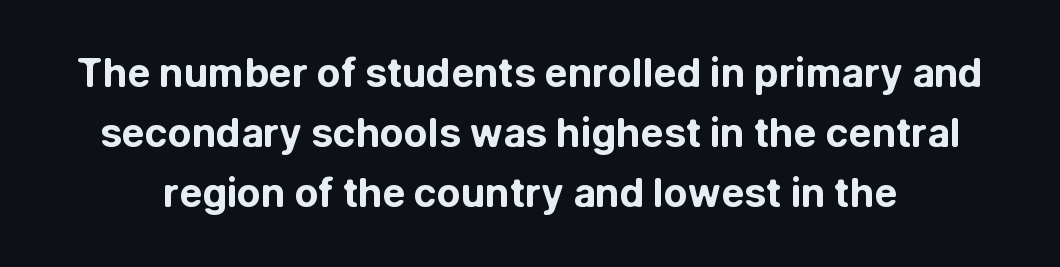
The image shows 39 px bold sans-serif type, upright; set normal line spacing (1.54x), normal letter spacing, not underlined; low stroke contrast and a medium x-height.
